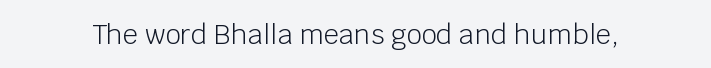
Has an underline been added? It has not. The type is set solid horizontally, with unmodified tracking. The characters are drawn with everyday or finer stroke widths. Every character sits straight up, as roman type does.
